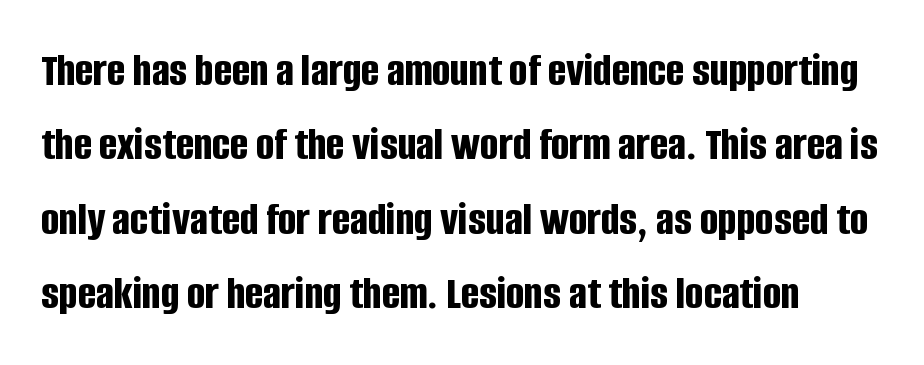
{"serif": "no", "italic": "no", "bold": "yes", "weight": "bold", "width": "condensed", "stroke_contrast": "low", "x_height": "large", "monospaced": "no", "underline": "no", "line_spacing": "normal", "line_spacing_ratio": 1.55, "letter_spacing": "normal", "letter_spacing_em": 0.0, "glyph_px": 48}
